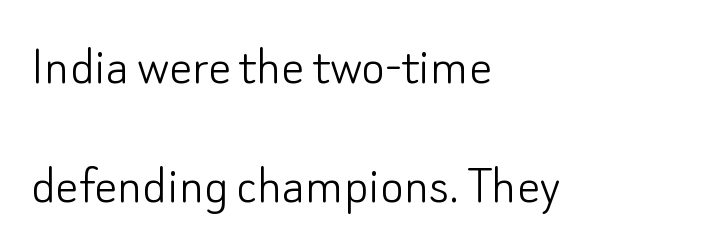
The image shows 57 px light sans-serif type, upright; set left-aligned, loose line spacing (2.09x), normal letter spacing, not underlined; low stroke contrast and a small x-height.
